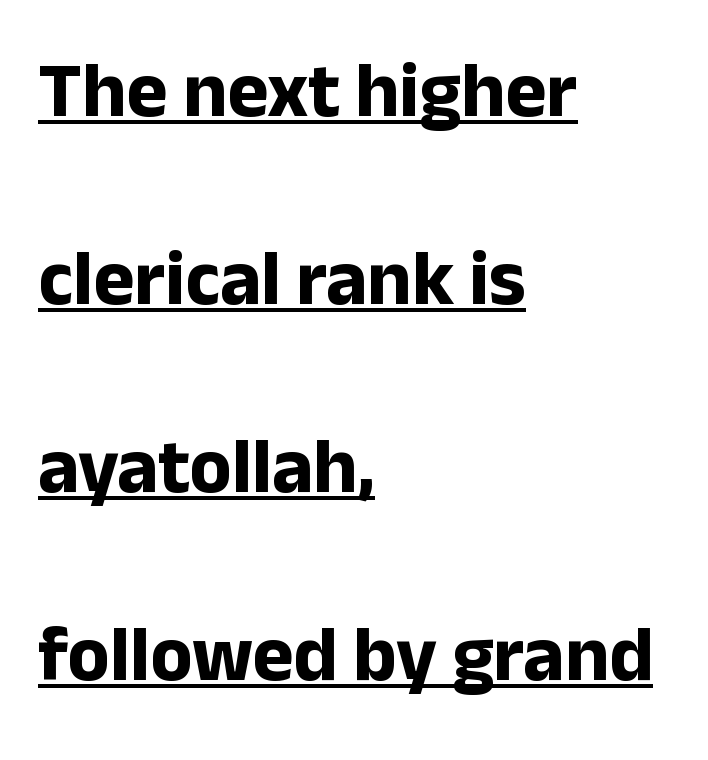
{"serif": "no", "italic": "no", "bold": "yes", "weight": "bold", "width": "normal", "stroke_contrast": "low", "x_height": "medium", "monospaced": "no", "underline": "yes", "align": "left", "line_spacing": "loose", "line_spacing_ratio": 2.41, "letter_spacing": "normal", "letter_spacing_em": 0.0, "glyph_px": 78}
